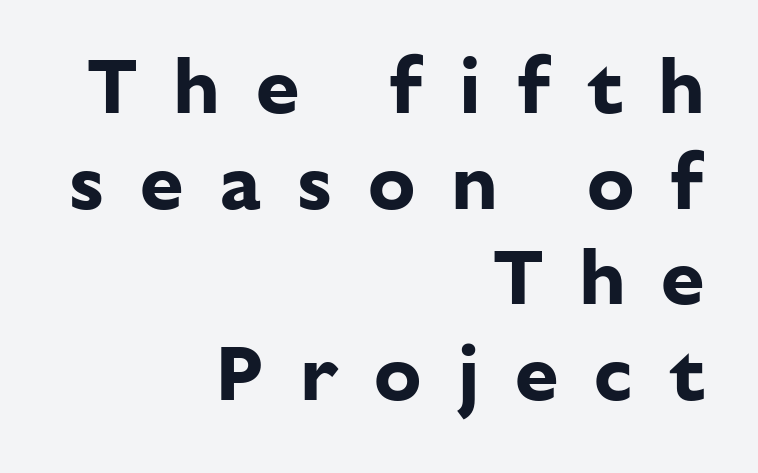
{"serif": "no", "italic": "no", "bold": "yes", "weight": "bold", "width": "normal", "stroke_contrast": "low", "x_height": "medium", "monospaced": "no", "underline": "no", "align": "right", "line_spacing_ratio": 1.21, "letter_spacing": "wide", "letter_spacing_em": 0.45, "glyph_px": 79}
